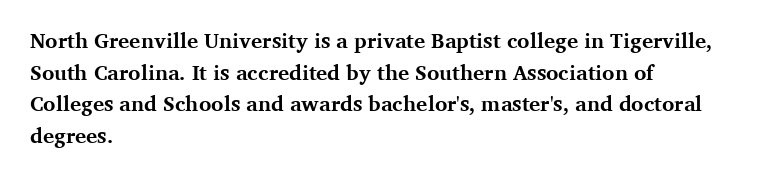
The image shows 21 px bold type, upright; set left-aligned, normal line spacing (1.51x), normal letter spacing, not underlined.
